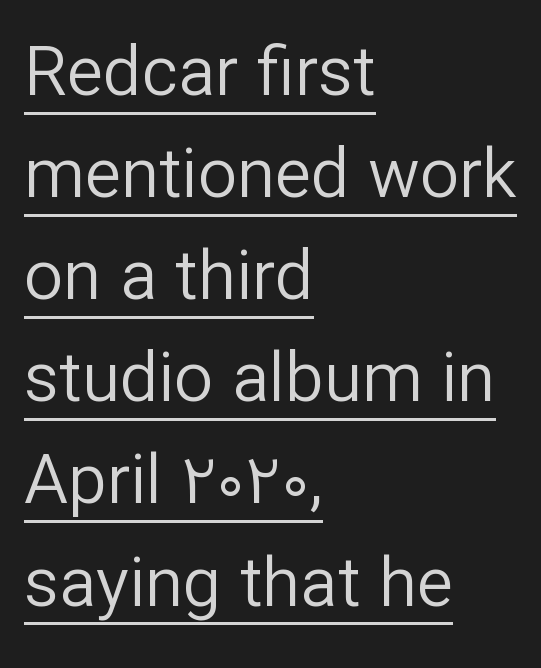
Q: Is the text bold? A: No.
Q: Is the text italic (slanted)? A: No, it is upright.
Q: Is the typeface a serif or a sans-serif typeface? A: Sans-serif.
Q: Is the text underlined? A: Yes.
Q: How is the paragraph aligned? A: Left-aligned.
Q: Is the spacing between letters normal or unusually wide? A: Normal.
Q: Is the spacing between lines tight, normal or loose? A: Normal.
Q: Width (condensed, normal, or wide)? A: Normal.
Q: Stroke contrast? A: Low.
Q: x-height? A: Medium.
Q: Monospaced? A: No.
